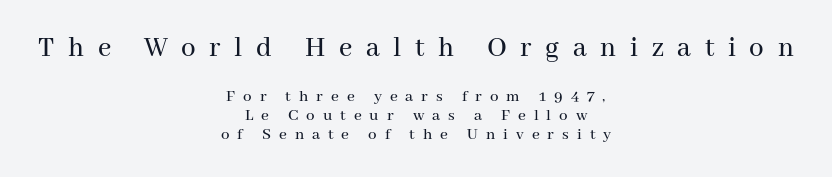
The image shows 29 px serif type, upright; set centered, tight line spacing (1.11x), unusually wide letter spacing (+0.47 em), not underlined; the first (top) block is 1.71x larger; medium stroke contrast and a medium x-height.
